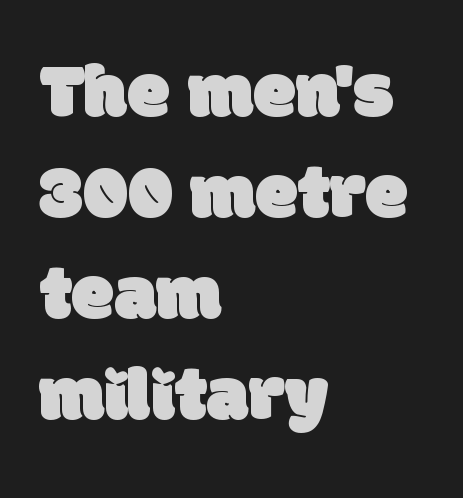
{"serif": "no", "width": "normal", "stroke_contrast": "low", "x_height": "large", "monospaced": "no", "underline": "no", "align": "left", "line_spacing": "normal", "line_spacing_ratio": 1.31, "letter_spacing": "normal", "letter_spacing_em": 0.0, "glyph_px": 77}
